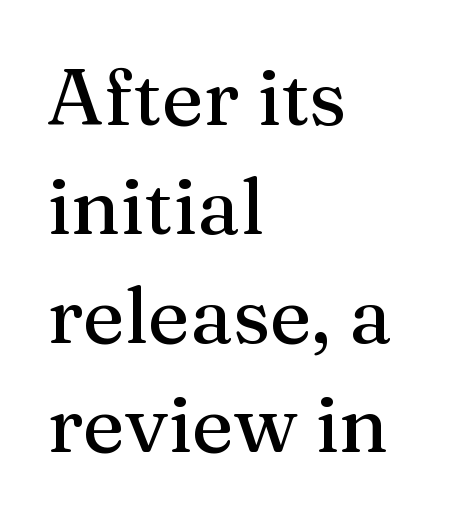
Teacher's note: observe the even left margin — that is flush-left alignment. Glyph-to-glyph distance matches everyday printed text. Horizontal bands of white between lines are of average thickness. Do the characters align in a grid? No, the font is proportional. Are there feet on the stems? There are — it's a serif. Check under the words: just untouched page.
